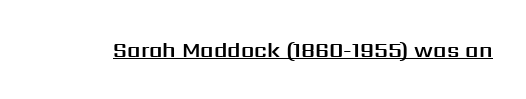
Q: Is the text italic (slanted)? A: No, it is upright.
Q: Is the text underlined? A: Yes.
Q: Is the spacing between letters normal or unusually wide? A: Normal.
